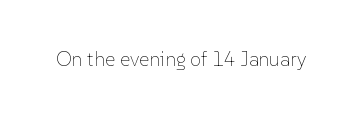
{"italic": "no", "bold": "no", "underline": "no", "letter_spacing": "normal", "letter_spacing_em": 0.0, "glyph_px": 20}
